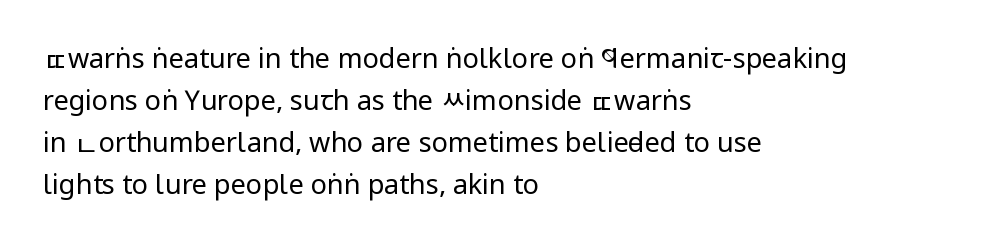
The image shows 27 px text type, upright; set left-aligned, normal line spacing (1.55x), normal letter spacing, not underlined.
